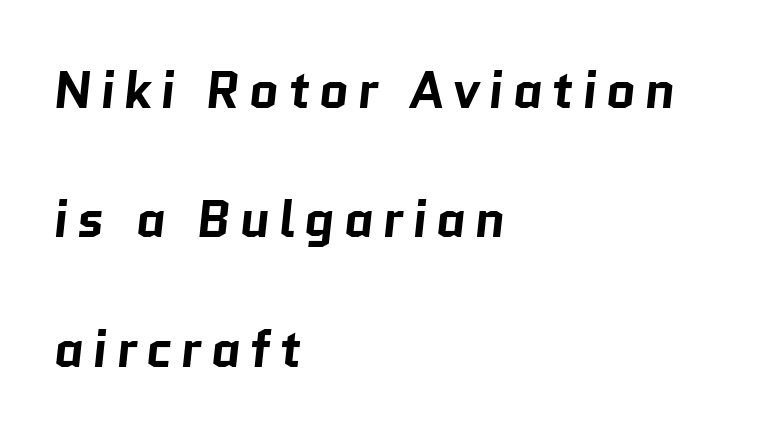
{"serif": "no", "bold": "yes", "weight": "bold", "width": "normal", "stroke_contrast": "low", "x_height": "medium", "monospaced": "no", "underline": "no", "align": "left", "line_spacing": "loose", "line_spacing_ratio": 2.49, "glyph_px": 52}
